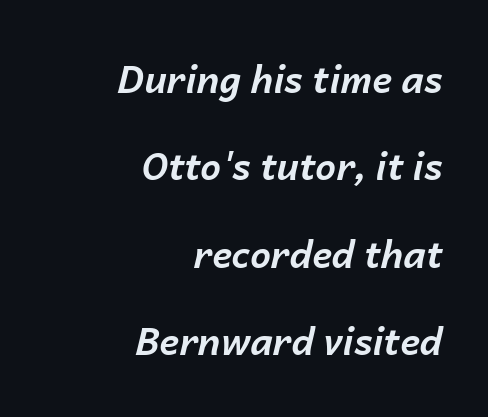
Proportional: the letters do not fall into vertical columns. Rendered with sloped, italic letterforms. The passage shown is not underscored anywhere. Horizontal alignment here is rightward, an uncommon choice for prose. The gaps between neighbouring characters are ordinary and unremarkable.
